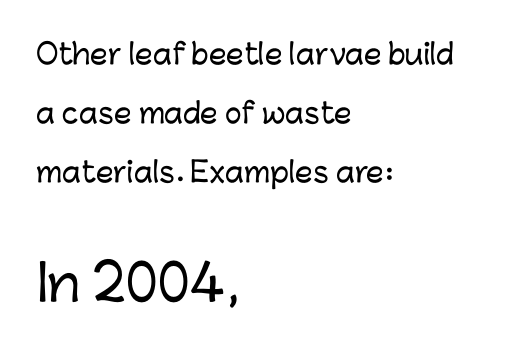
One-word summary of the alignment: left. Note: smaller setting up top, larger setting below. Standard letterfit; no display-style spreading of the glyphs. Check under the words: just untouched page. Regarding leading, the lines here are spaced well apart.
